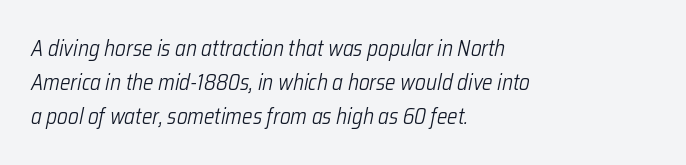
Q: Is the text bold? A: No.
Q: Is the text italic (slanted)? A: Yes, it leans right by about 12 degrees.
Q: Is the text underlined? A: No.
Q: How is the paragraph aligned? A: Left-aligned.
Q: Is the spacing between letters normal or unusually wide? A: Normal.
Q: Is the spacing between lines tight, normal or loose? A: Normal.
